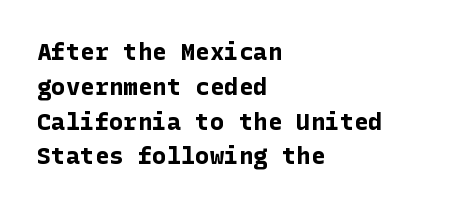
Nope, not italic — everything's standing straight. The passage shown has conventional tracking throughout. Bold? Absolutely — the strokes are thick and heavy. If you drew a ruler down the left edge, every line would touch it. The gap between lines stays unmarked. Horizontal bands of white between lines are of average thickness.
